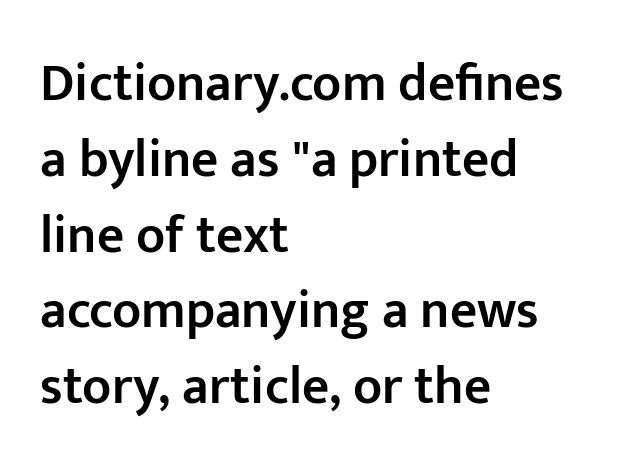
These lines are rendered in a variable-pitch font. Summary of weight: moderately heavy, a semibold. The rendering anchors every line to the left-hand side. Observe the absence of serifs on each vertical stroke in this sample. The face used here is rendered with its standard letterfit. Posture: vertical.
